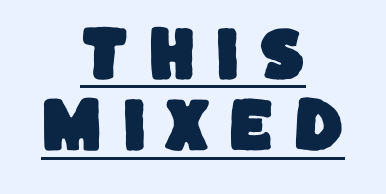
Caption: lettering with a line underneath. Reading down the block, each line starts at a different indent, mirrored at its end. Varying glyph widths throughout — classic text-font behaviour. Examine the stroke ends and you'll find no serifs.
